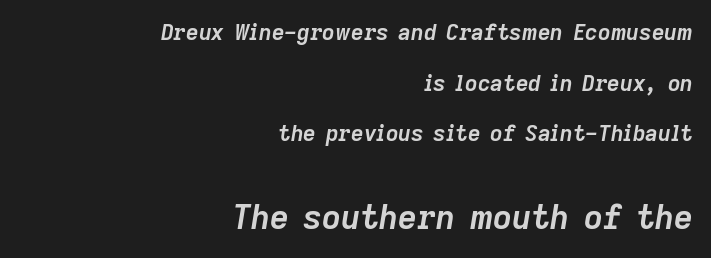
Just letters on the line, the space beneath them empty. The lines are quadded right. Tracking here is standard; glyphs follow each other at the usual distance. Bold? Absolutely — the strokes are thick and heavy.
